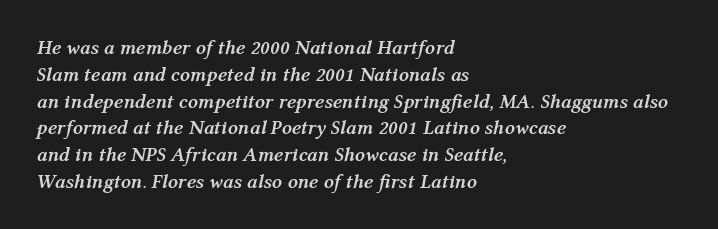
The tracking reads as untouched default to a designer's eye. It's the slanting kind of type. The leading is moderate, giving the passage an even texture. Anything drawn beneath the words? Only blank space.
